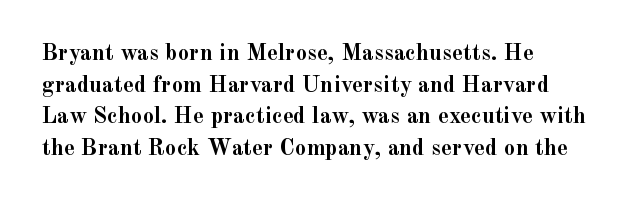
Q: Is the text bold? A: Yes.
Q: Is the text italic (slanted)? A: No, it is upright.
Q: Is the text underlined? A: No.
Q: How is the paragraph aligned? A: Left-aligned.
Q: Is the spacing between letters normal or unusually wide? A: Normal.
Q: Is the spacing between lines tight, normal or loose? A: Normal.
